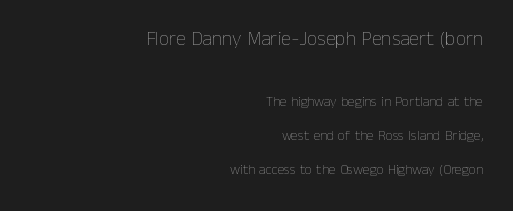
Q: Is the text bold? A: No.
Q: Is the text italic (slanted)? A: No, it is upright.
Q: Is the text underlined? A: No.
Q: How is the paragraph aligned? A: Right-aligned.
Q: Is the spacing between letters normal or unusually wide? A: Normal.
Q: Is the spacing between lines tight, normal or loose? A: Loose.
Q: Which block of text is set in a larger size, the first (top) or the second (bottom)? A: The first (top) one.
